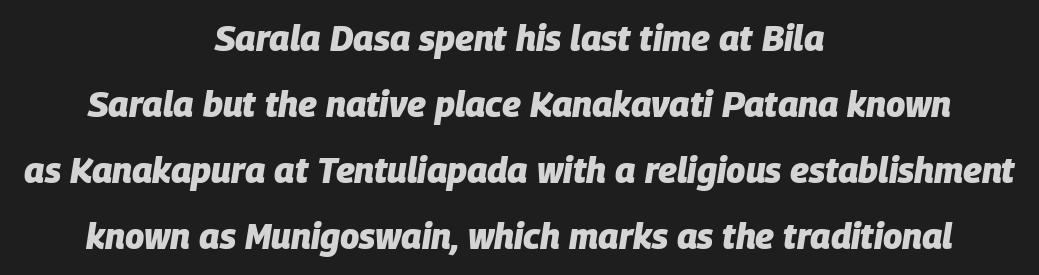
One-word summary of the alignment: center. Varying glyph widths throughout — classic text-font behaviour. In terms of letterspacing, this is plain default setting. This is oblique type, the kind used for emphasis or titles.
